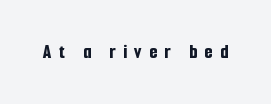
{"italic": "no", "bold": "yes", "underline": "no", "letter_spacing": "wide", "letter_spacing_em": 0.35, "glyph_px": 21}
